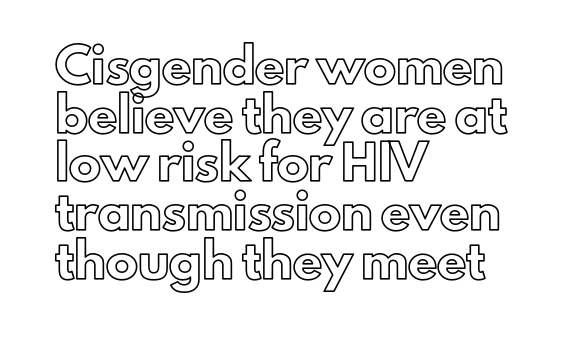
{"italic": "no", "width": "normal", "x_height": "small", "monospaced": "no", "underline": "no", "align": "left", "line_spacing": "normal", "line_spacing_ratio": 1.52, "letter_spacing": "normal", "letter_spacing_em": 0.0, "glyph_px": 32}
